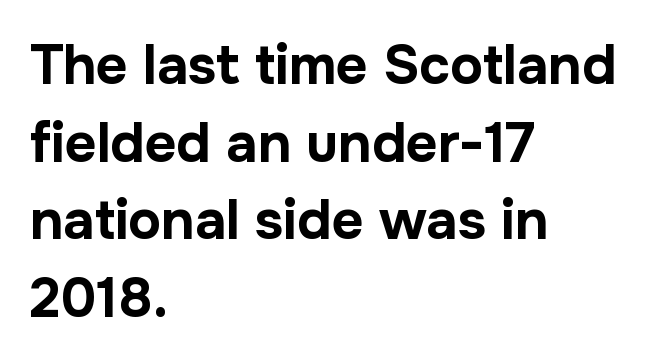
A typesetter would call this zero additional tracking. Nobody drew a line under any word here. Bold? Absolutely — the strokes are thick and heavy. Do the characters align in a grid? No, the font is proportional. Typographically, this falls in the sans-serif category.
